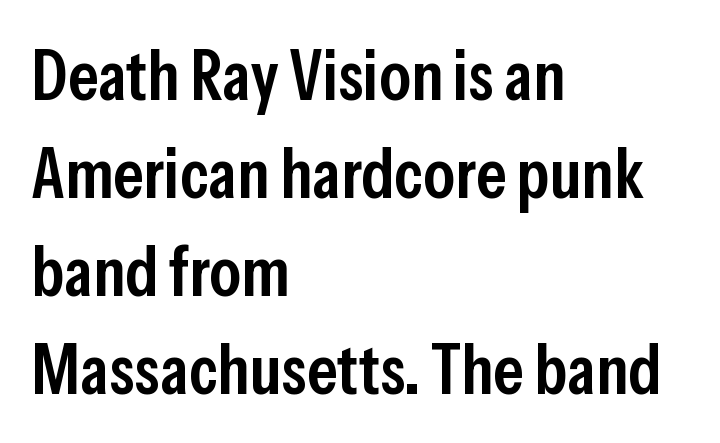
Q: Is the text bold? A: Semi-bold.
Q: Is the text italic (slanted)? A: No, it is upright.
Q: Is the typeface a serif or a sans-serif typeface? A: Sans-serif.
Q: Is the text underlined? A: No.
Q: How is the paragraph aligned? A: Left-aligned.
Q: Is the spacing between letters normal or unusually wide? A: Normal.
Q: Is the spacing between lines tight, normal or loose? A: Normal.
Q: Width (condensed, normal, or wide)? A: Condensed.
Q: Stroke contrast? A: Low.
Q: x-height? A: Medium.
Q: Monospaced? A: No.
